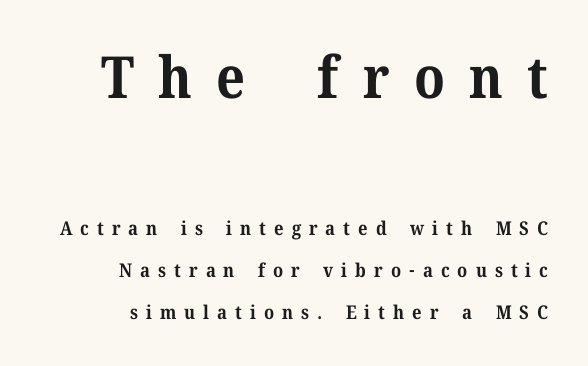
The image shows 58 px bold serif type, upright; set right-aligned, loose line spacing (2.23x), unusually wide letter spacing (+0.42 em), not underlined; the first (top) block is 3.05x larger; medium stroke contrast and a medium x-height.
